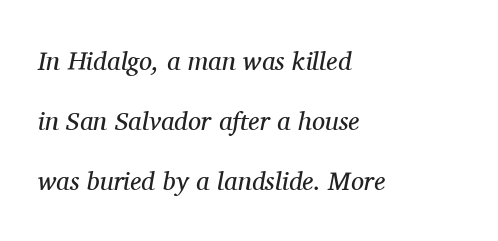
The leading is generous, giving the passage an open texture. Teacher's note: observe the even left margin — that is flush-left alignment. The strokes carry an ordinary text weight at most. Observe the lean: these are italic letterforms. Here the glyphs are tracked normally, forming tight word shapes.
